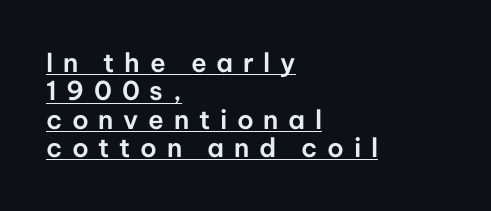
The image shows 26 px text type, upright; set left-aligned, tight line spacing (1.09x), unusually wide letter spacing (+0.37 em), underlined.
